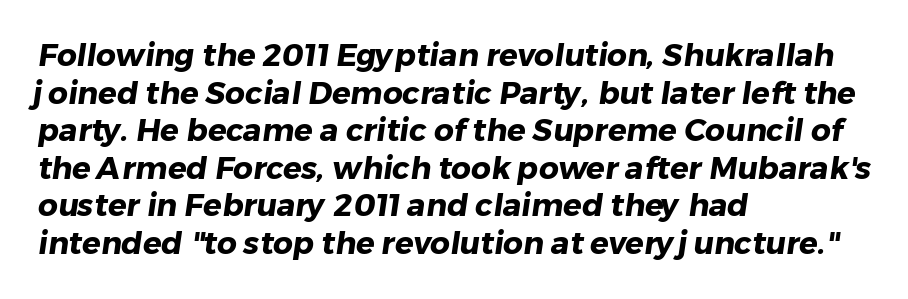
Q: Is the text bold? A: Yes.
Q: Is the typeface a serif or a sans-serif typeface? A: Sans-serif.
Q: Is the text underlined? A: No.
Q: How is the paragraph aligned? A: Left-aligned.
Q: Is the spacing between letters normal or unusually wide? A: Normal.
Q: Width (condensed, normal, or wide)? A: Normal.
Q: Stroke contrast? A: Low.
Q: x-height? A: Medium.
Q: Monospaced? A: No.
